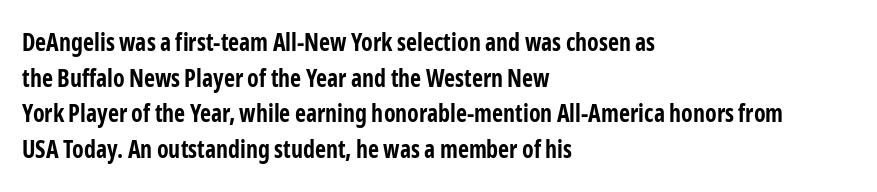
{"italic": "no", "bold": "yes", "underline": "no", "align": "left", "line_spacing": "normal", "line_spacing_ratio": 1.48, "letter_spacing": "normal", "letter_spacing_em": 0.0, "glyph_px": 24}
